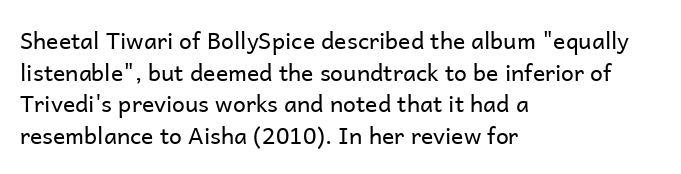
{"italic": "no", "bold": "no", "underline": "no", "align": "left", "line_spacing": "normal", "line_spacing_ratio": 1.38, "letter_spacing": "normal", "letter_spacing_em": 0.0, "glyph_px": 23}
